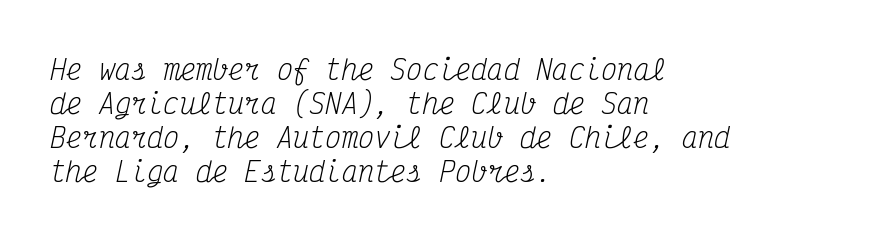
A classic flush-left, rag-right setting is used for this passage. Italic? Definitely — the glyphs are oblique. The space beneath each line is pristine and unruled. The rendering uses a moderate line-height, typical for paragraphs. Heft: none added — not bold.
